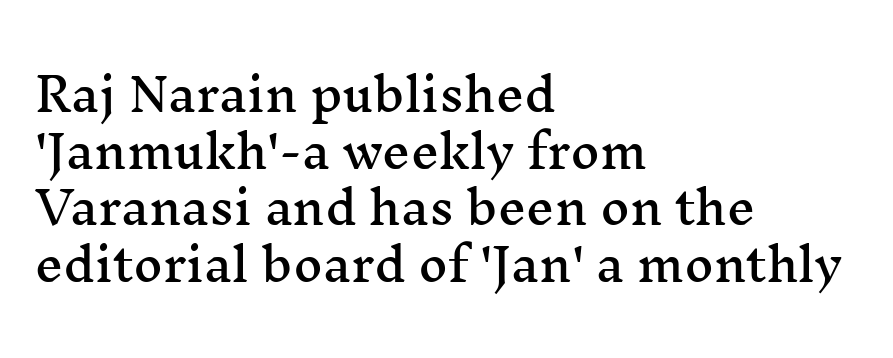
{"serif": "yes", "italic": "no", "width": "wide", "stroke_contrast": "medium", "x_height": "medium", "monospaced": "no", "underline": "no", "align": "left", "line_spacing": "normal", "line_spacing_ratio": 1.26, "letter_spacing": "normal", "letter_spacing_em": 0.0, "glyph_px": 45}
